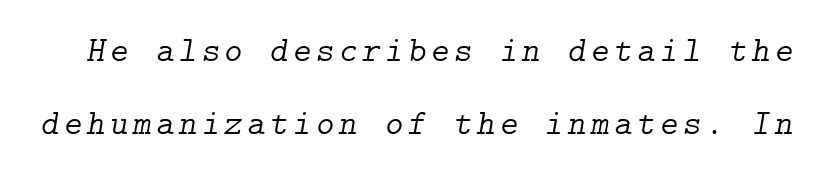
The image shows 35 px light serif type, italic (leaning right); set loose line spacing (2.1x), not underlined; low stroke contrast and a medium x-height.
